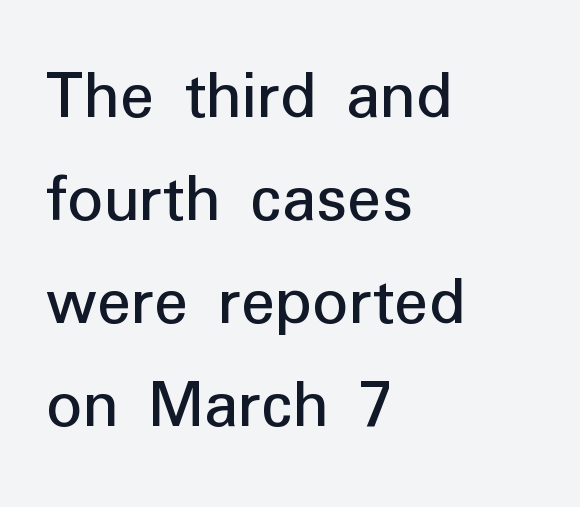
The weight tops out at a normal text grade. Horizontal bands of white between lines are of average thickness. Is this a sans? Yes — the strokes have no serifs. Line beginnings align vertically; line endings do not.
